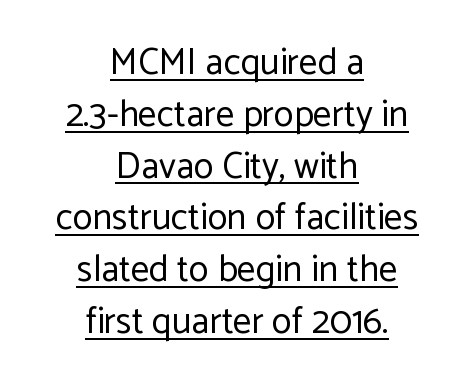
{"serif": "no", "italic": "no", "bold": "no", "weight": "regular", "width": "normal", "stroke_contrast": "low", "x_height": "medium", "monospaced": "no", "underline": "yes", "align": "center", "line_spacing": "normal", "line_spacing_ratio": 1.4, "letter_spacing": "normal", "letter_spacing_em": 0.0, "glyph_px": 37}
